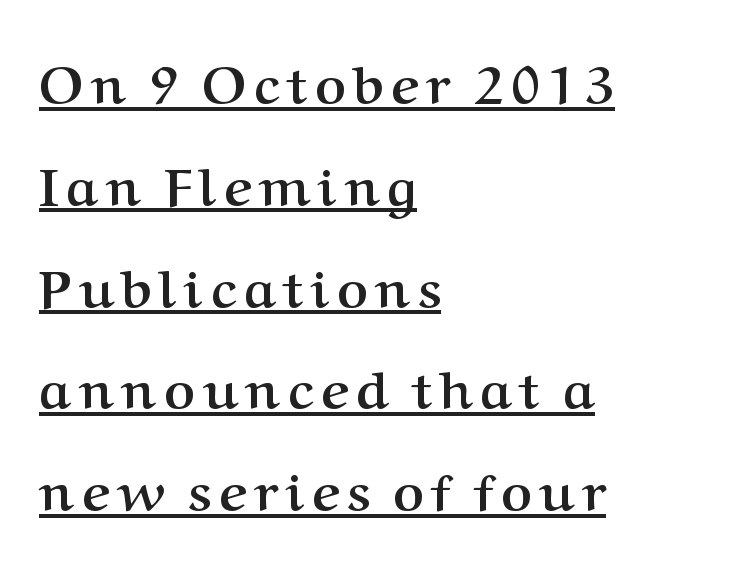
The image shows 53 px semibold serif type, upright; set left-aligned, loose line spacing (1.92x), underlined; medium stroke contrast and a medium x-height.
